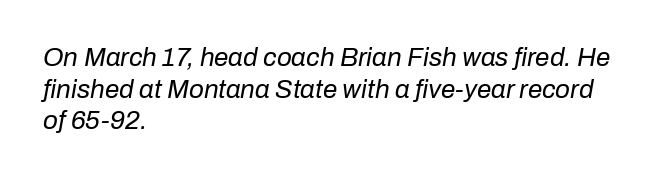
The glyphs look as if they've been sheared to an angle. There is no visible air inserted between adjacent glyphs. Short and long lines alike share a common starting point at left. These glyphs show unthickened strokes, regular width or finer. The words here are not underlined.
